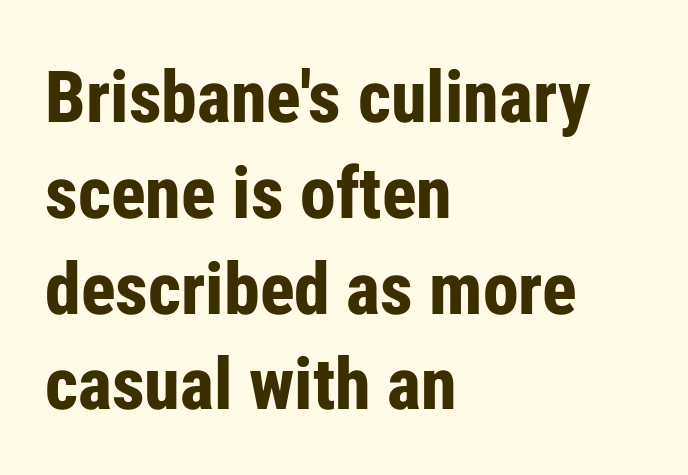
{"serif": "no", "italic": "no", "bold": "yes", "weight": "bold", "width": "condensed", "stroke_contrast": "low", "x_height": "medium", "monospaced": "no", "underline": "no", "align": "left", "line_spacing": "normal", "line_spacing_ratio": 1.33, "letter_spacing": "normal", "letter_spacing_em": 0.0, "glyph_px": 72}
